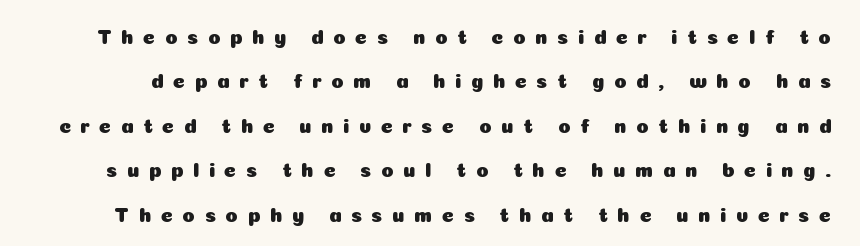
{"italic": "no", "underline": "no", "line_spacing": "loose", "line_spacing_ratio": 2.22, "letter_spacing": "wide", "letter_spacing_em": 0.48, "glyph_px": 20}
